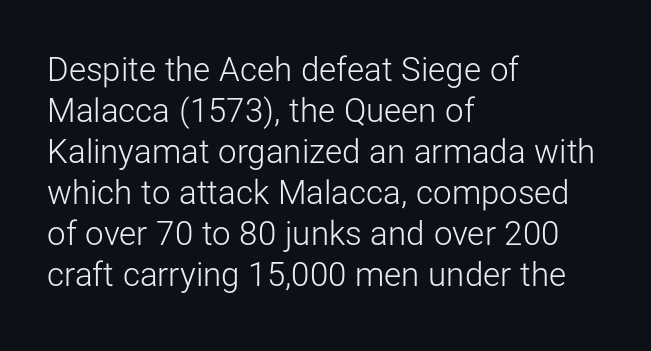
The image shows 33 px light sans-serif type, upright; set left-aligned, line spacing 1.24x, normal letter spacing, not underlined; low stroke contrast and a medium x-height.
